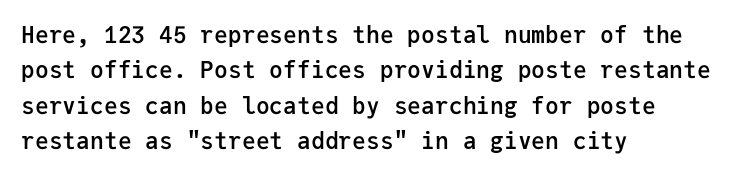
A bit beefed up — I'd call it semibold rather than bold. Upright lettering throughout. Students, observe: this is what conventionally led text looks like. The typesetter chose a ragged-right arrangement here. The rendering keeps characters at their native spacing. Only glyphs here, with clear space below each row.
